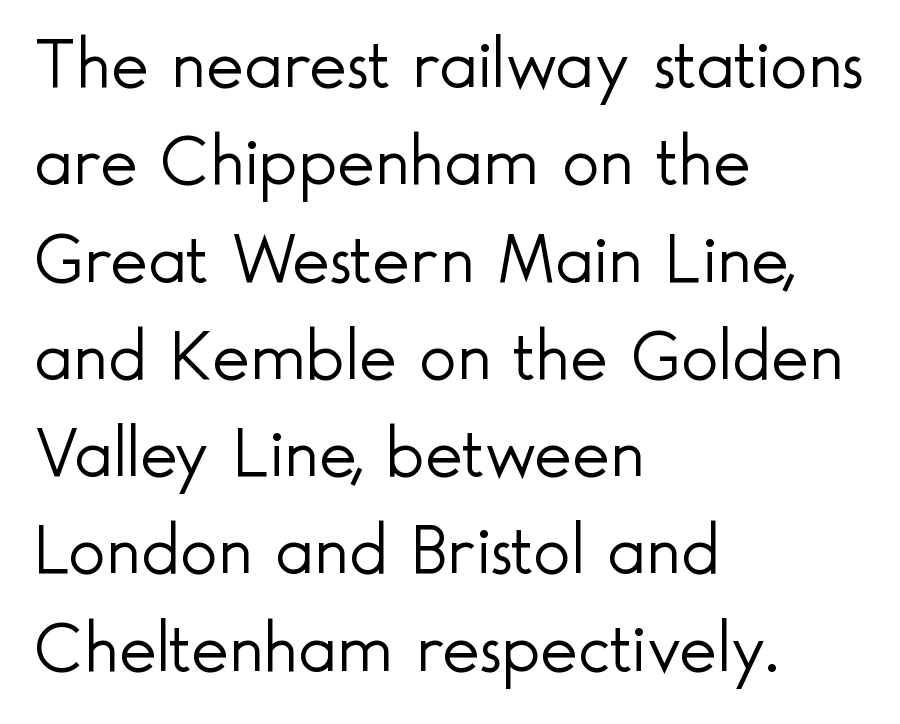
The image shows 71 px light sans-serif type, upright; set left-aligned, normal line spacing (1.37x), normal letter spacing, not underlined; a small x-height.
